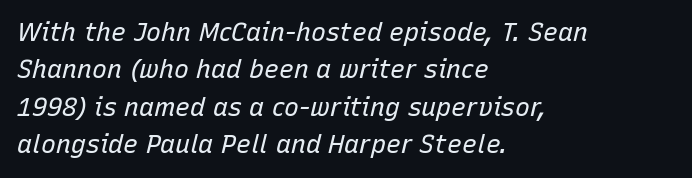
Q: Is the text bold? A: No.
Q: Is the text italic (slanted)? A: Yes, it leans right by about 15 degrees.
Q: Is the text underlined? A: No.
Q: How is the paragraph aligned? A: Left-aligned.
Q: Is the spacing between letters normal or unusually wide? A: Normal.
Q: Is the spacing between lines tight, normal or loose? A: Normal.
